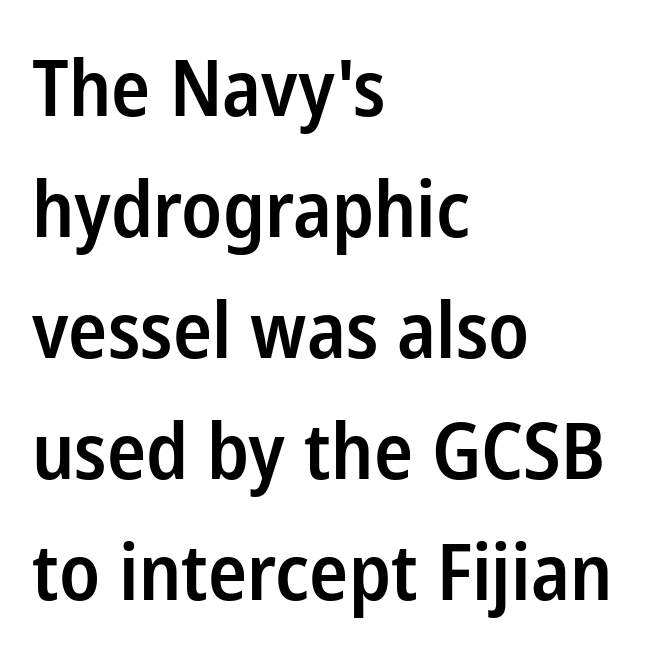
Q: Is the text bold? A: Semi-bold.
Q: Is the text italic (slanted)? A: No, it is upright.
Q: Is the typeface a serif or a sans-serif typeface? A: Sans-serif.
Q: Is the text underlined? A: No.
Q: How is the paragraph aligned? A: Left-aligned.
Q: Is the spacing between letters normal or unusually wide? A: Normal.
Q: Is the spacing between lines tight, normal or loose? A: Normal.
Q: Width (condensed, normal, or wide)? A: Condensed.
Q: Stroke contrast? A: Low.
Q: x-height? A: Medium.
Q: Monospaced? A: No.
